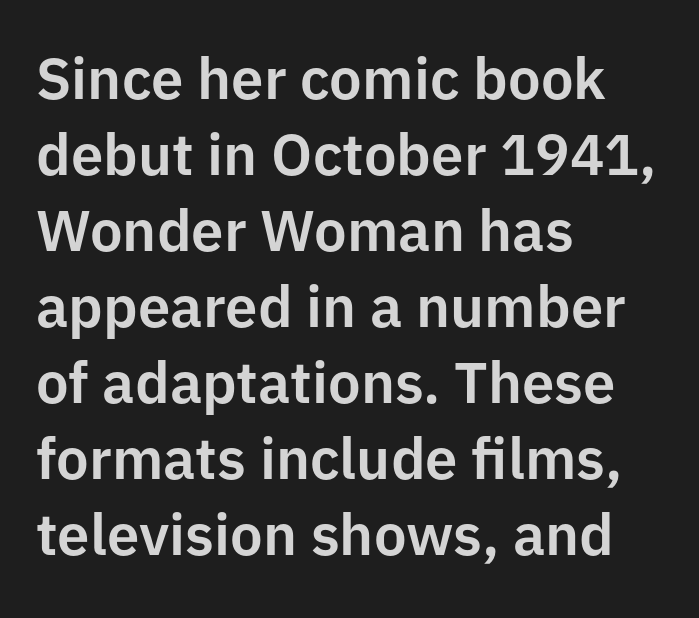
Q: Is the text italic (slanted)? A: No, it is upright.
Q: Is the typeface a serif or a sans-serif typeface? A: Sans-serif.
Q: Is the text underlined? A: No.
Q: How is the paragraph aligned? A: Left-aligned.
Q: Is the spacing between letters normal or unusually wide? A: Normal.
Q: Is the spacing between lines tight, normal or loose? A: Normal.
Q: Width (condensed, normal, or wide)? A: Normal.
Q: Stroke contrast? A: Low.
Q: x-height? A: Medium.
Q: Monospaced? A: No.
